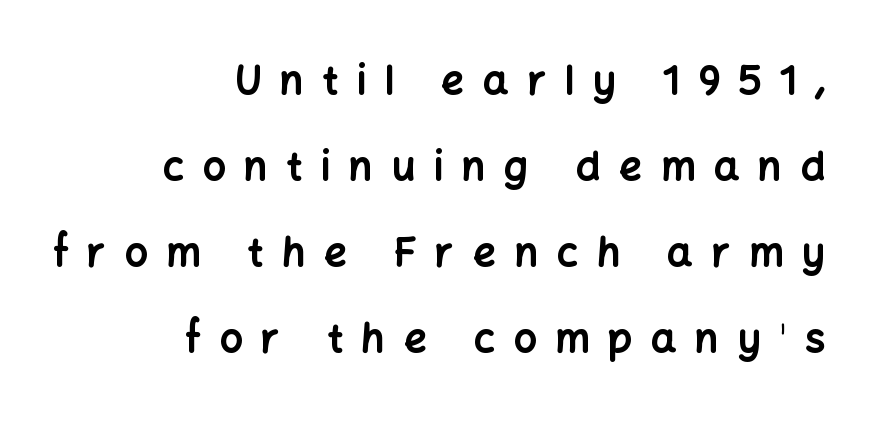
The passage shown is typeset with a sans-serif family. Baseline-to-baseline distance is far greater than the letter height. Every row of glyphs terminates at an identical x-position on the right. Look at the tracking — it's clearly loosened, letters drifting apart. Compared with an ordinary text face, these strokes are far heavier — a full bold.
